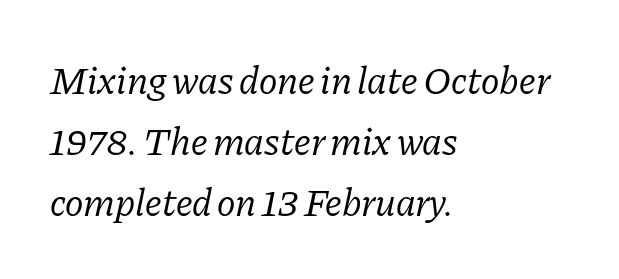
The text was rendered using a seriffed face with decorative stroke endings. Rule under the text: the space is simply empty. Tall strokes in this sample are angled rather than plumb. Does the leading feel generous? No, just average. Each letter keeps its own natural width here, so spacing adapts to shape.
